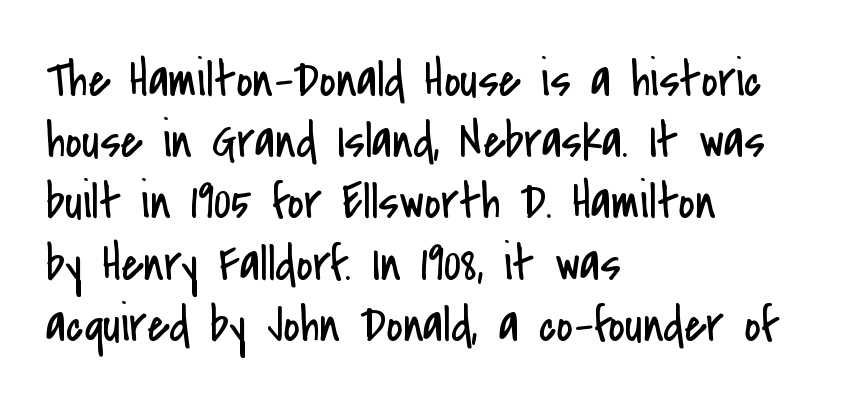
The image shows 51 px regular-weight, condensed sans-serif type, upright; set left-aligned, line spacing 1.2x, normal letter spacing, not underlined; low stroke contrast and a small x-height.
